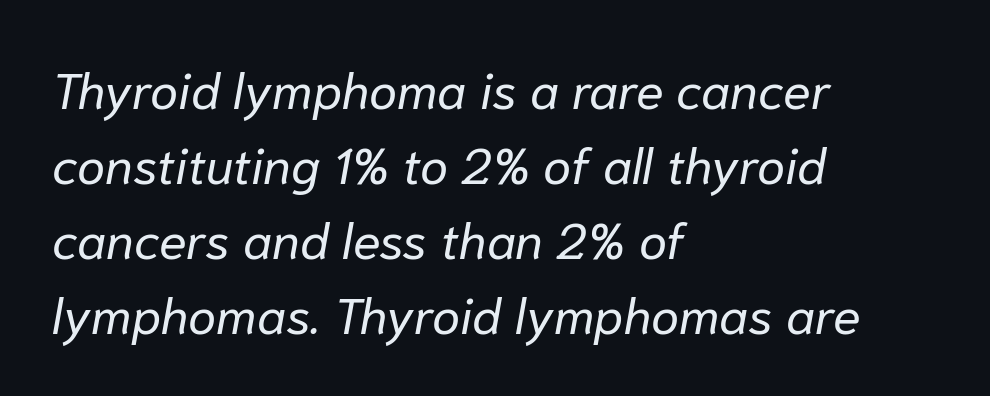
Q: Is the text bold? A: No.
Q: Is the text italic (slanted)? A: Yes, it leans right by about 10 degrees.
Q: Is the text underlined? A: No.
Q: How is the paragraph aligned? A: Left-aligned.
Q: Is the spacing between letters normal or unusually wide? A: Normal.
Q: Is the spacing between lines tight, normal or loose? A: Normal.
Q: Width (condensed, normal, or wide)? A: Normal.
Q: Stroke contrast? A: Low.
Q: x-height? A: Medium.
Q: Monospaced? A: No.
